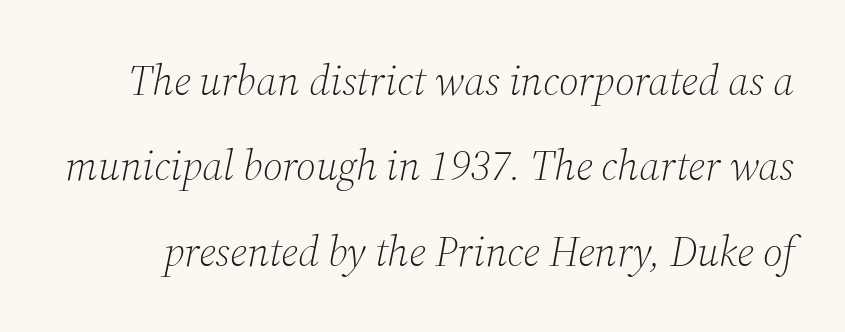
Q: Is the text bold? A: No.
Q: Is the text italic (slanted)? A: Yes, it leans right by about 12 degrees.
Q: Is the typeface a serif or a sans-serif typeface? A: Serif.
Q: Is the text underlined? A: No.
Q: Is the spacing between letters normal or unusually wide? A: Normal.
Q: Is the spacing between lines tight, normal or loose? A: Loose.
Q: Width (condensed, normal, or wide)? A: Normal.
Q: Stroke contrast? A: Medium.
Q: x-height? A: Medium.
Q: Monospaced? A: No.
